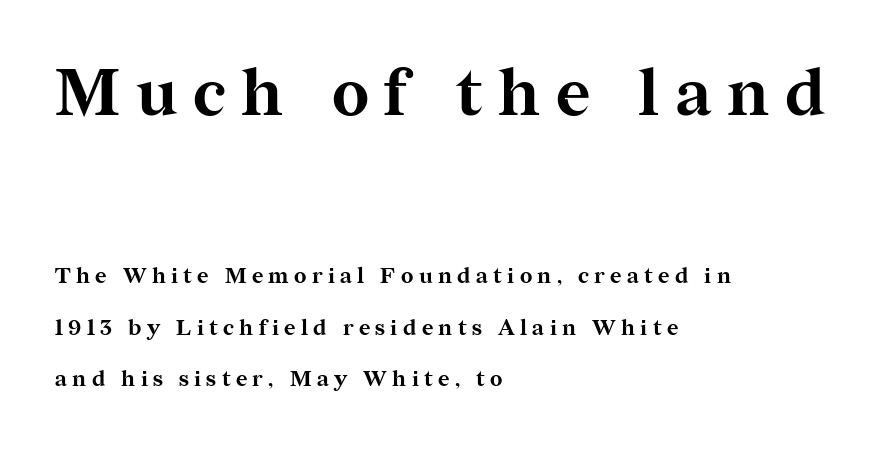
{"serif": "yes", "italic": "no", "bold": "yes", "weight": "bold", "width": "normal", "stroke_contrast": "medium", "x_height": "medium", "monospaced": "no", "underline": "no", "align": "left", "line_spacing": "loose", "line_spacing_ratio": 2.35, "letter_spacing": "wide", "letter_spacing_em": 0.24, "larger_block": "first", "size_ratio": 3.0, "glyph_px": 66}
